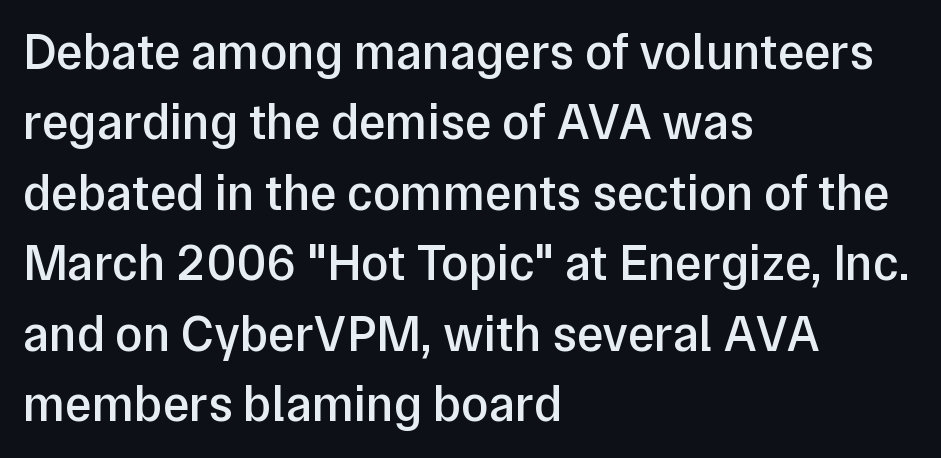
{"serif": "no", "italic": "no", "bold": "semi", "weight": "semibold", "width": "normal", "stroke_contrast": "low", "x_height": "medium", "monospaced": "no", "underline": "no", "align": "left", "line_spacing": "normal", "line_spacing_ratio": 1.41, "letter_spacing": "normal", "letter_spacing_em": 0.0, "glyph_px": 50}
